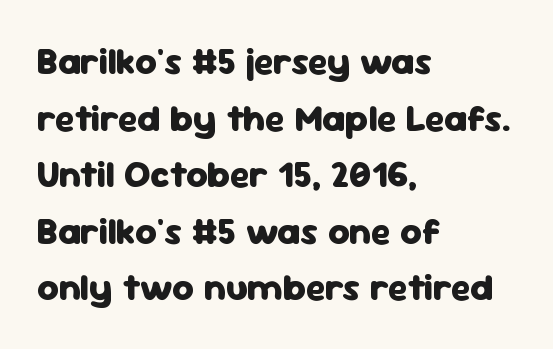
Q: Is the text bold? A: Yes.
Q: Is the text italic (slanted)? A: No, it is upright.
Q: Is the typeface a serif or a sans-serif typeface? A: Sans-serif.
Q: Is the text underlined? A: No.
Q: How is the paragraph aligned? A: Left-aligned.
Q: Is the spacing between letters normal or unusually wide? A: Normal.
Q: Is the spacing between lines tight, normal or loose? A: Normal.
Q: Width (condensed, normal, or wide)? A: Normal.
Q: Stroke contrast? A: Low.
Q: x-height? A: Medium.
Q: Monospaced? A: No.
